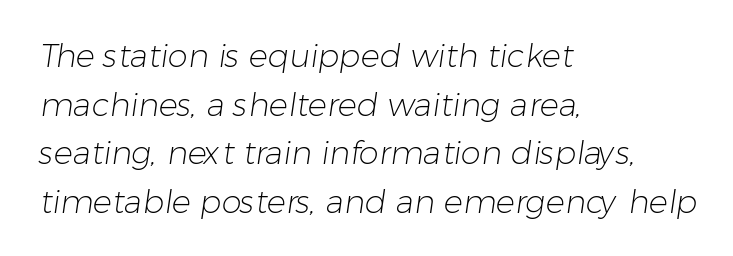
Q: Is the text bold? A: No.
Q: Is the typeface a serif or a sans-serif typeface? A: Sans-serif.
Q: Is the text underlined? A: No.
Q: How is the paragraph aligned? A: Left-aligned.
Q: Is the spacing between letters normal or unusually wide? A: Normal.
Q: Is the spacing between lines tight, normal or loose? A: Normal.
Q: Width (condensed, normal, or wide)? A: Normal.
Q: Stroke contrast? A: Low.
Q: x-height? A: Medium.
Q: Monospaced? A: No.
